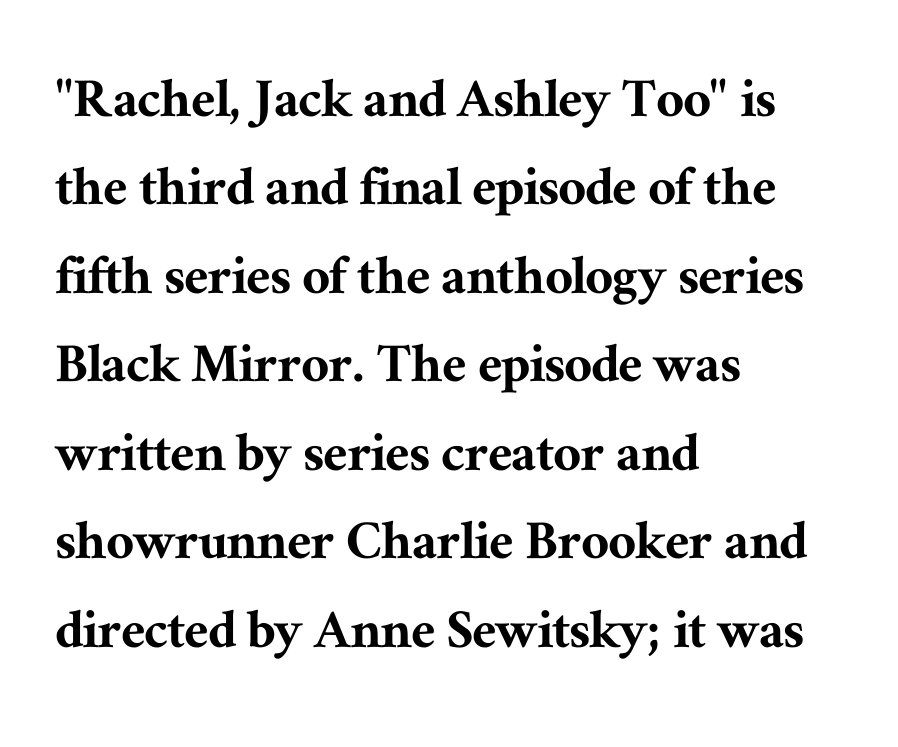
Varying glyph widths throughout — classic text-font behaviour. Short note: letters normally spaced. Interline gaps are of average width in this sample. Designer's note — italics off, roman on.
